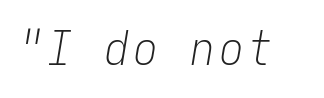
{"italic": "yes", "lean": "right", "slant_degrees": 9, "bold": "no", "weight": "light", "width": "condensed", "stroke_contrast": "low", "x_height": "medium", "monospaced": "yes", "underline": "no", "glyph_px": 47}
